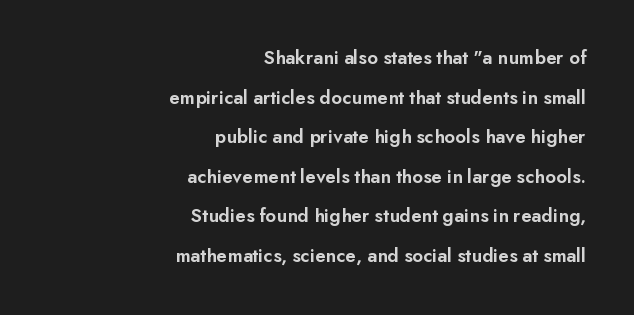
Summary of weight: moderately heavy, a semibold. Visually the block forms a straight wall on the right and a jagged coastline on the left. Quick note: interline space is abundant. Letter spacing: default. Underlining? Definitely not there. It's the straight-up-and-down kind of type.
